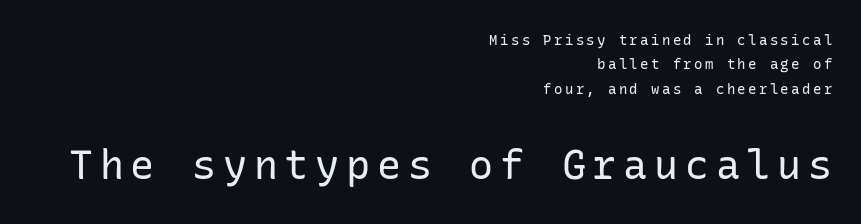
{"serif": "no", "italic": "no", "bold": "no", "weight": "regular", "width": "normal", "stroke_contrast": "low", "x_height": "medium", "underline": "no", "align": "right", "line_spacing_ratio": 1.75, "larger_block": "second", "size_ratio": 2.86, "glyph_px": 40}
